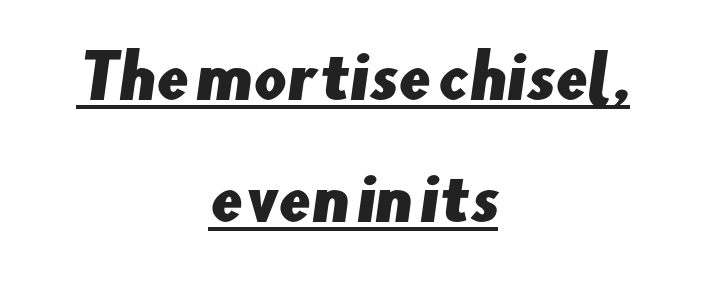
Q: Is the typeface a serif or a sans-serif typeface? A: Sans-serif.
Q: Is the text underlined? A: Yes.
Q: How is the paragraph aligned? A: Centered.
Q: Is the spacing between letters normal or unusually wide? A: Normal.
Q: Is the spacing between lines tight, normal or loose? A: Loose.
Q: Width (condensed, normal, or wide)? A: Normal.
Q: Stroke contrast? A: Low.
Q: x-height? A: Small.
Q: Monospaced? A: No.
